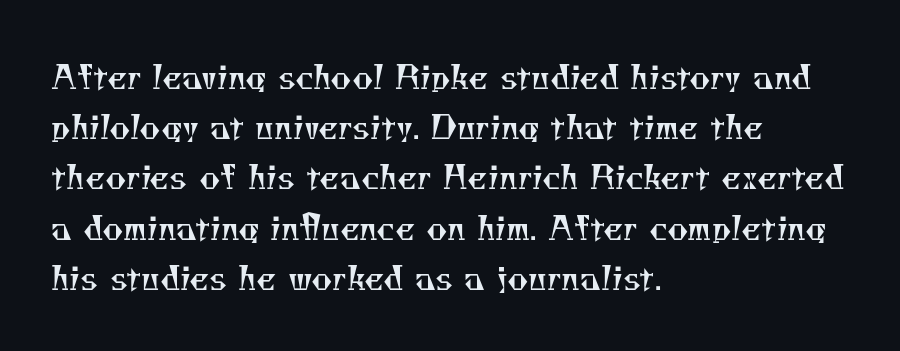
Every row of glyphs begins at an identical x-position on the left. Tracking here is standard; glyphs follow each other at the usual distance. The block of text has a typical density, with ordinary space between rows. Regarding serifs, this sample has them.
